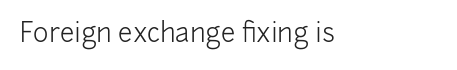
Q: Is the text bold? A: No.
Q: Is the text italic (slanted)? A: No, it is upright.
Q: Is the text underlined? A: No.
Q: Is the spacing between letters normal or unusually wide? A: Normal.
